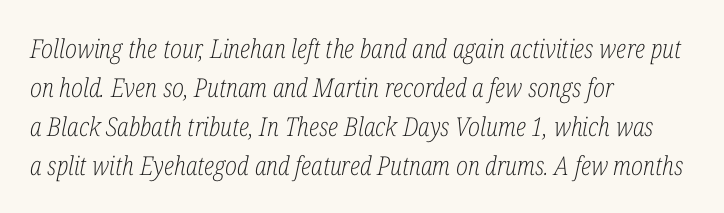
The passage shown is not underscored anywhere. Looking at the ascenders, they clearly lean. Heft: none added — not bold. One-word summary of the alignment: left.
